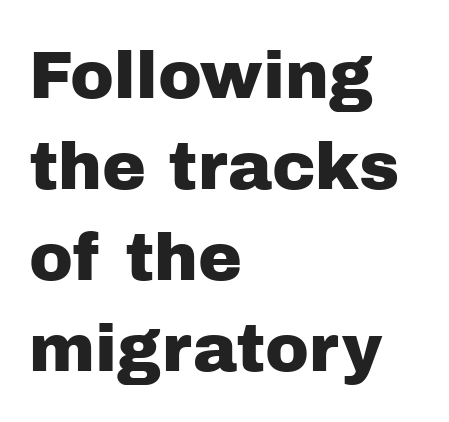
A clean baseline with only descenders dipping below it. Each letter's strokes conclude bluntly, with no projecting serifs. Is this a fixed-width face? No — the glyphs have proportional, varying widths. Tracking value appears to be zero — textbook default spacing. Horizontal bands of white between lines are of average thickness. Where is the straight margin? On the left.
